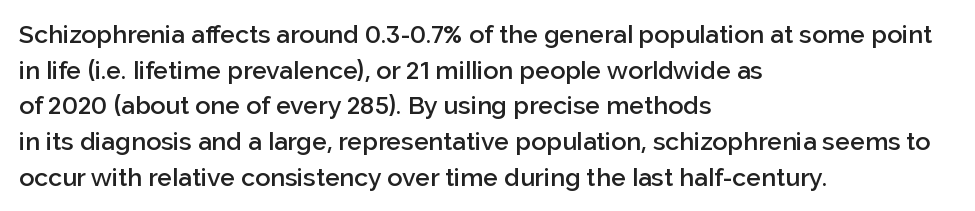
{"italic": "no", "bold": "semi", "underline": "no", "align": "left", "line_spacing": "normal", "line_spacing_ratio": 1.43, "letter_spacing": "normal", "letter_spacing_em": 0.0, "glyph_px": 25}
